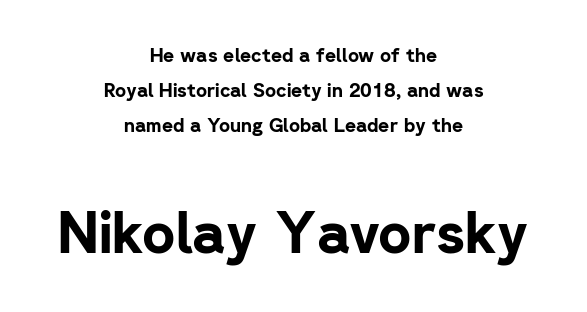
Q: Is the text bold? A: Yes.
Q: Is the text italic (slanted)? A: No, it is upright.
Q: Is the typeface a serif or a sans-serif typeface? A: Sans-serif.
Q: Is the text underlined? A: No.
Q: How is the paragraph aligned? A: Centered.
Q: Is the spacing between letters normal or unusually wide? A: Normal.
Q: Which block of text is set in a larger size, the first (top) or the second (bottom)? A: The second (bottom) one.
Q: Width (condensed, normal, or wide)? A: Normal.
Q: Stroke contrast? A: Low.
Q: x-height? A: Medium.
Q: Monospaced? A: No.
